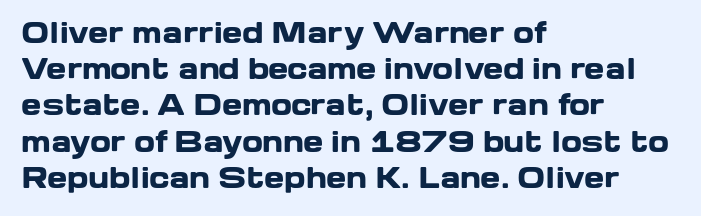
Does the weight exceed regular? Yes, all the way to bold. Inter-character spacing is left at the font's built-in metrics. If you drew a ruler down the left edge, every line would touch it. Only glyphs here, with clear space below each row. This sample keeps an unexceptional amount of space between lines.
